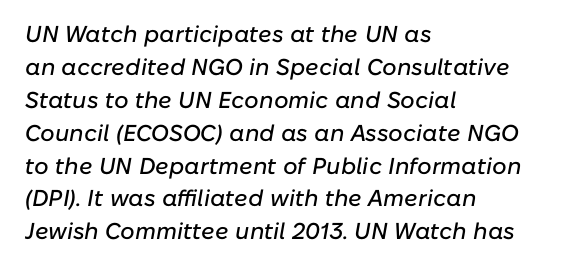
The image shows 23 px text type, italic (leaning right); set left-aligned, normal line spacing (1.43x), normal letter spacing, not underlined.
